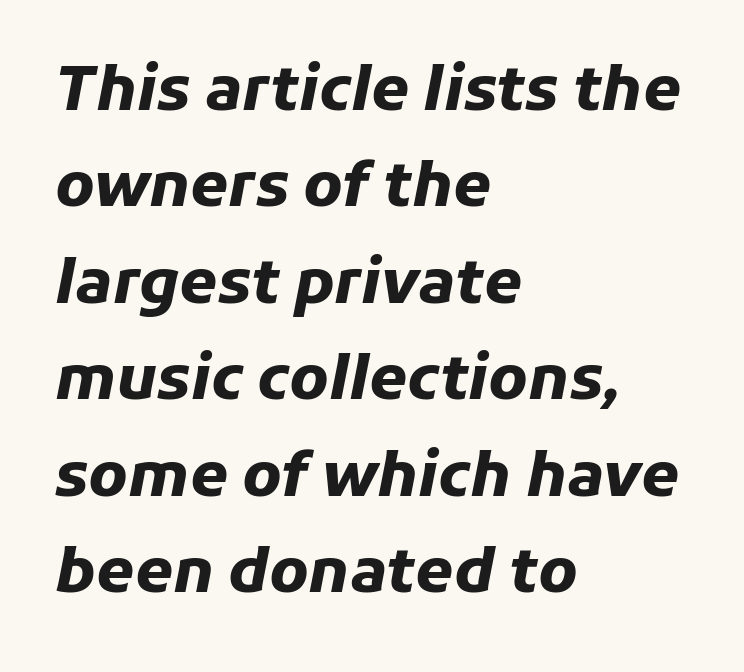
Q: Is the text bold? A: Yes.
Q: Is the text italic (slanted)? A: Yes, it leans right by about 11 degrees.
Q: Is the text underlined? A: No.
Q: How is the paragraph aligned? A: Left-aligned.
Q: Is the spacing between letters normal or unusually wide? A: Normal.
Q: Is the spacing between lines tight, normal or loose? A: Normal.
Q: Width (condensed, normal, or wide)? A: Normal.
Q: Stroke contrast? A: Low.
Q: x-height? A: Medium.
Q: Monospaced? A: No.
